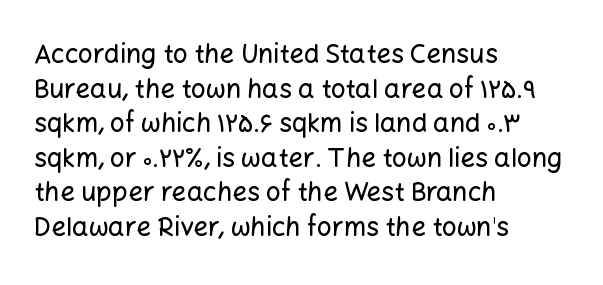
{"italic": "no", "underline": "no", "align": "left", "line_spacing": "normal", "line_spacing_ratio": 1.33, "letter_spacing": "normal", "letter_spacing_em": 0.0, "glyph_px": 26}
